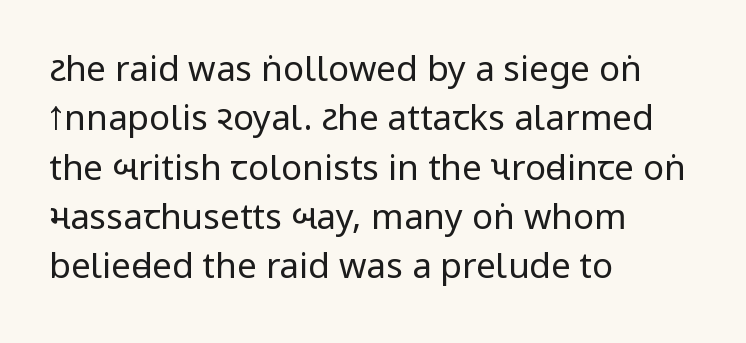
Line spacing here is normal. Alignment: flush left. Descender tails drop into unmarked territory. The glyphs in this specimen are sans serif. Caption: standard tracking, unaltered.
